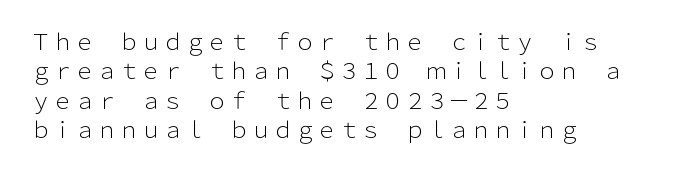
{"italic": "no", "bold": "no", "underline": "no", "align": "left", "line_spacing": "normal", "line_spacing_ratio": 1.33, "letter_spacing": "normal", "letter_spacing_em": 0.0, "glyph_px": 22}
